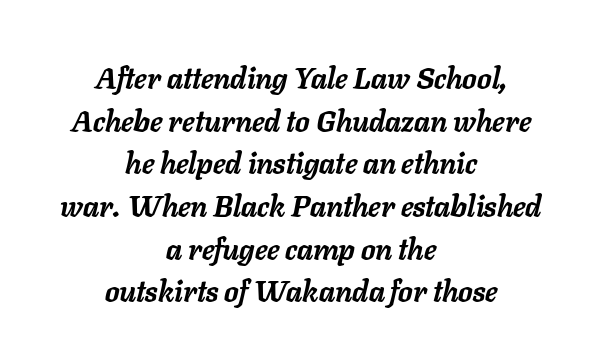
Q: Is the text bold? A: Yes.
Q: Is the text italic (slanted)? A: Yes, it leans right by about 11 degrees.
Q: Is the text underlined? A: No.
Q: How is the paragraph aligned? A: Centered.
Q: Is the spacing between letters normal or unusually wide? A: Normal.
Q: Is the spacing between lines tight, normal or loose? A: Normal.
Q: Width (condensed, normal, or wide)? A: Normal.
Q: Stroke contrast? A: Low.
Q: x-height? A: Medium.
Q: Monospaced? A: No.
